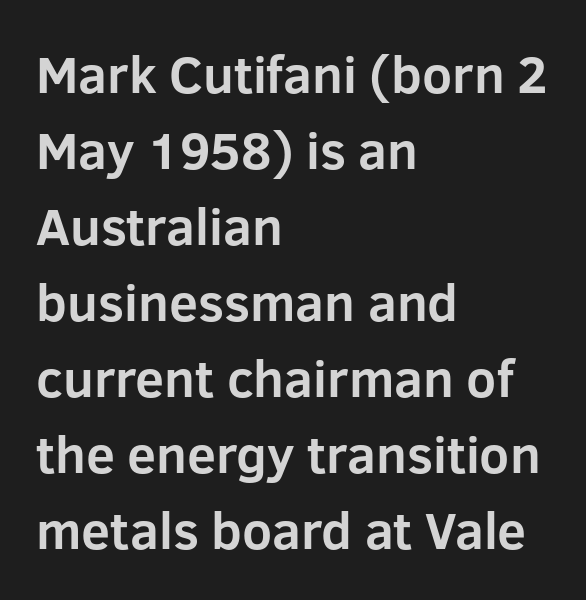
{"serif": "no", "italic": "no", "bold": "yes", "weight": "bold", "width": "normal", "stroke_contrast": "low", "x_height": "medium", "monospaced": "no", "underline": "no", "align": "left", "line_spacing": "normal", "line_spacing_ratio": 1.46, "letter_spacing": "normal", "letter_spacing_em": 0.0, "glyph_px": 52}
